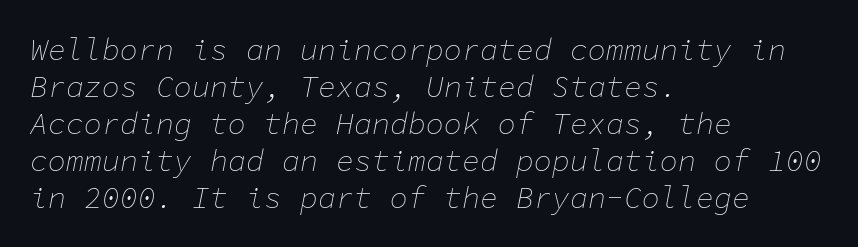
The axis of the letterforms is tilted away from vertical. Nothing heavy about these letters — not bold at all. Unmarked baselines from the first word to the last. Looks like terminal output: every glyph gets an equal slot.
